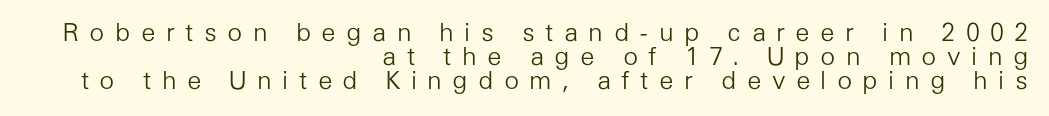
Q: Is the text bold? A: No.
Q: Is the text italic (slanted)? A: No, it is upright.
Q: Is the text underlined? A: No.
Q: How is the paragraph aligned? A: Right-aligned.
Q: Is the spacing between letters normal or unusually wide? A: Unusually wide.
Q: Is the spacing between lines tight, normal or loose? A: Tight.
